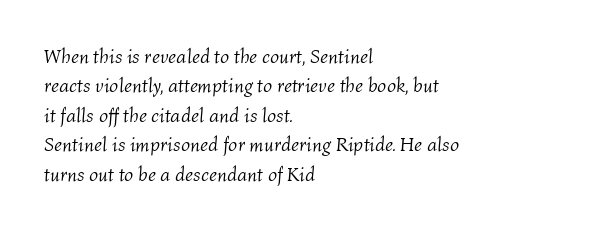
The image shows 20 px text type, italic (leaning right); set left-aligned, normal line spacing (1.47x), normal letter spacing, not underlined.
